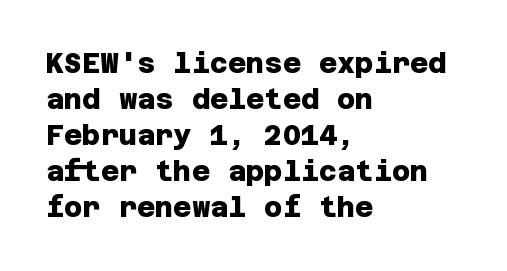
Q: Is the text bold? A: Yes.
Q: Is the typeface a serif or a sans-serif typeface? A: Sans-serif.
Q: Is the text underlined? A: No.
Q: How is the paragraph aligned? A: Left-aligned.
Q: Is the spacing between letters normal or unusually wide? A: Normal.
Q: Is the spacing between lines tight, normal or loose? A: Normal.
Q: Width (condensed, normal, or wide)? A: Normal.
Q: Stroke contrast? A: Low.
Q: x-height? A: Large.
